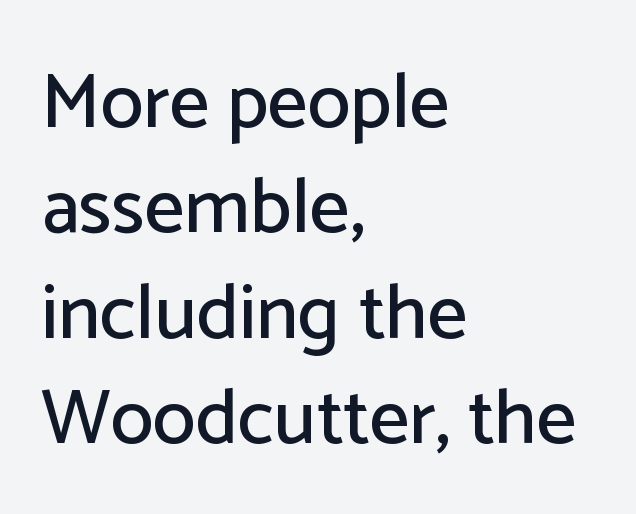
{"serif": "no", "italic": "no", "width": "normal", "stroke_contrast": "low", "x_height": "medium", "monospaced": "no", "underline": "no", "align": "left", "line_spacing": "normal", "line_spacing_ratio": 1.35, "letter_spacing": "normal", "letter_spacing_em": 0.0, "glyph_px": 78}
